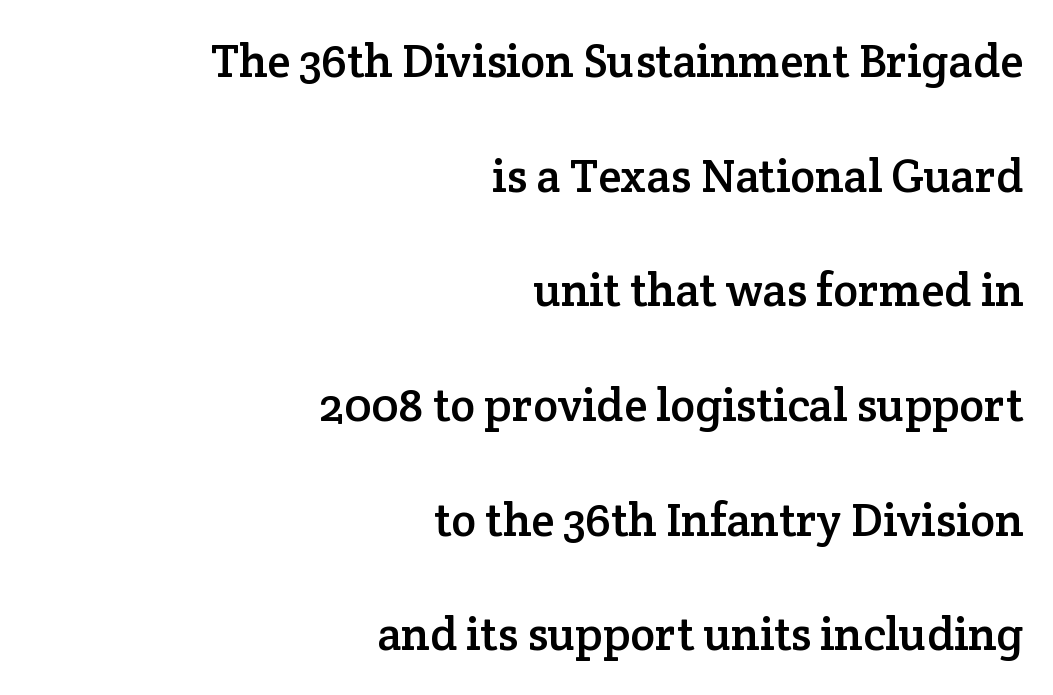
The image shows 47 px serif type, upright; set right-aligned, loose line spacing (2.44x), normal letter spacing, not underlined; low stroke contrast and a medium x-height.
